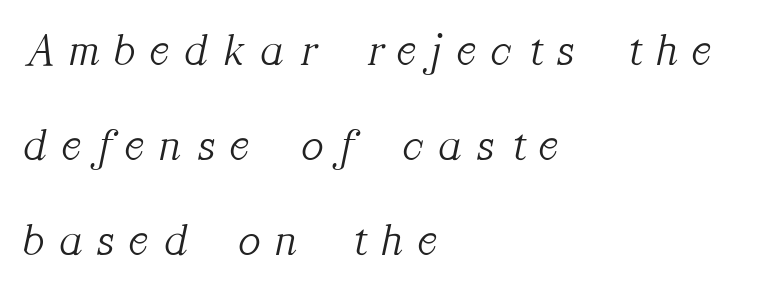
Each stroke keeps to a modest, everyday thickness or less. The typesetter chose a ragged-right arrangement here. Look at the tracking — it's clearly loosened, letters drifting apart. Is this a fixed-width face? No — the glyphs have proportional, varying widths. Vertical spacing — loose. The font's italic variant was chosen for this text.
